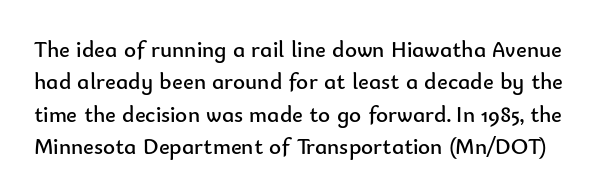
The image shows 23 px text type, upright; set normal line spacing (1.41x), normal letter spacing, not underlined.
